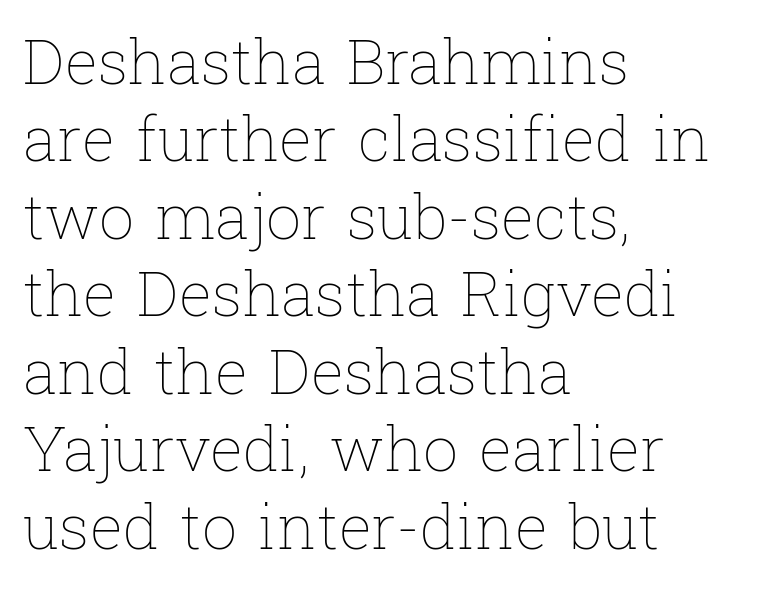
The image shows 62 px thin type, upright; set left-aligned, normal line spacing (1.25x), normal letter spacing, not underlined; low stroke contrast and a medium x-height.
